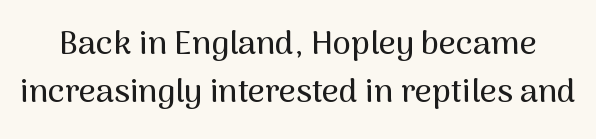
The designer went with a sans here, leaving each stem footless. Words appear dense and cohesive because spacing is normal. The strip under each line holds only bare page. It's the straight-up-and-down kind of type. Spacing verdict: proportional, widths tailored to each character.
